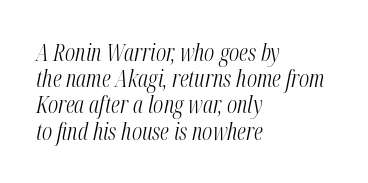
Q: Is the text bold? A: No.
Q: Is the text italic (slanted)? A: Yes, it leans right by about 12 degrees.
Q: Is the text underlined? A: No.
Q: How is the paragraph aligned? A: Left-aligned.
Q: Is the spacing between letters normal or unusually wide? A: Normal.
Q: Is the spacing between lines tight, normal or loose? A: Tight.
